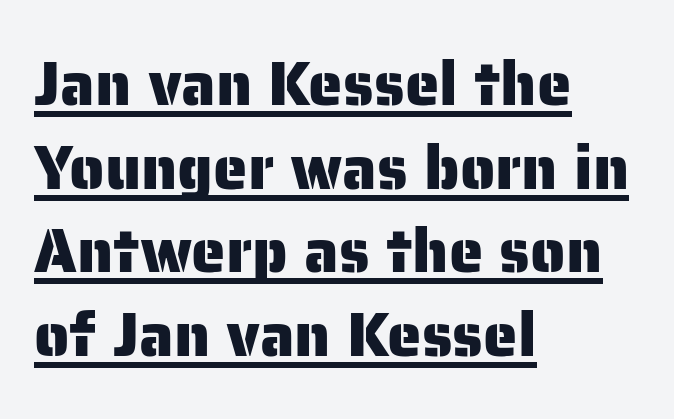
Typeset ragged right — the left edge is the straight one. The typography opts for an upright posture over an oblique one. The face used here is rendered with its standard letterfit. This sample uses a sans-serif face. Vertical spacing — default. The sample's only ornament is a line tracing under the words.
